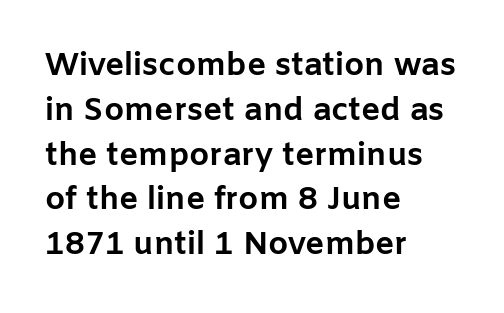
The letters sit at their default tracking, neither squeezed nor spread. The ragged edge is on the right, which tells us the setting is flush left. Vertical strokes here are truly vertical. Anything drawn beneath the words? Only blank space.
